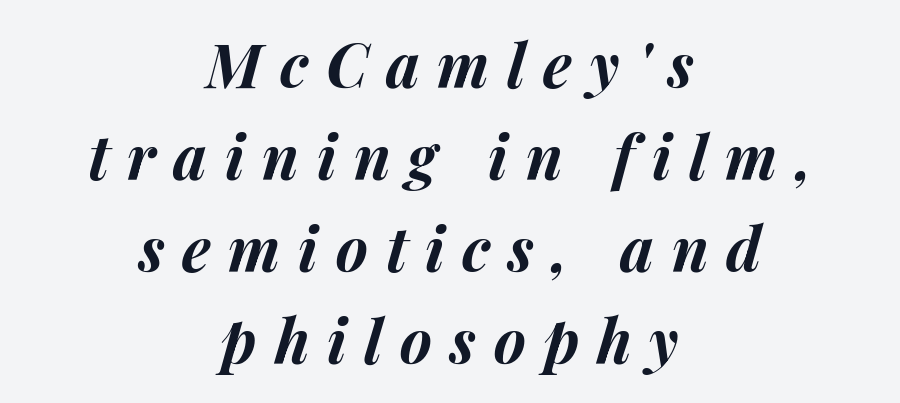
{"italic": "yes", "lean": "right", "slant_degrees": 14, "bold": "yes", "weight": "bold", "width": "normal", "stroke_contrast": "medium", "x_height": "medium", "monospaced": "no", "underline": "no", "align": "center", "line_spacing": "normal", "line_spacing_ratio": 1.51, "letter_spacing": "wide", "letter_spacing_em": 0.29, "glyph_px": 61}
